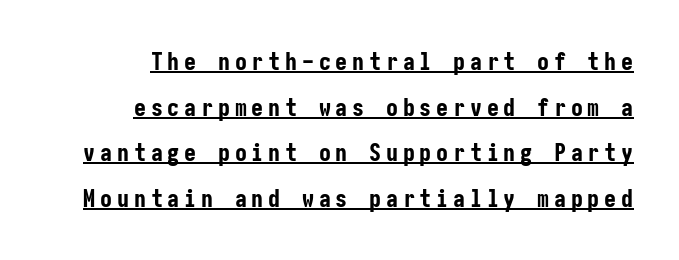
Strokes here are thick enough to call this a true bold. The passage shown has open, widely tracked lettering throughout. Vertical spacing — loose. The face used here appears with an underline applied. A typesetter would mark this as roman, not italic.
